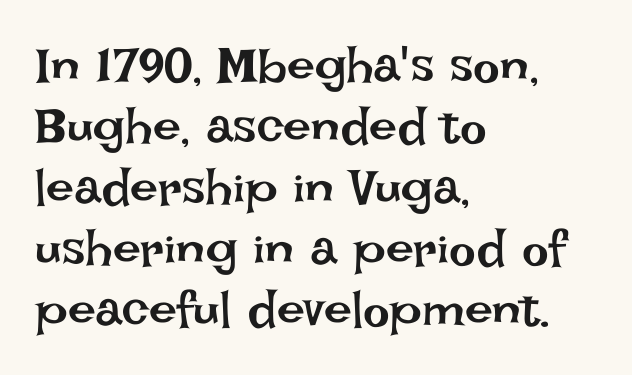
{"italic": "no", "bold": "no", "weight": "regular", "width": "normal", "stroke_contrast": "low", "x_height": "large", "monospaced": "no", "underline": "no", "align": "left", "line_spacing_ratio": 1.22, "letter_spacing": "normal", "letter_spacing_em": 0.0, "glyph_px": 50}
